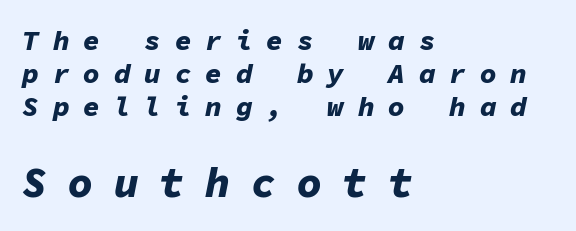
Q: Is the text bold? A: Yes.
Q: Is the text italic (slanted)? A: Yes, it leans right by about 11 degrees.
Q: Is the text underlined? A: No.
Q: How is the paragraph aligned? A: Left-aligned.
Q: Is the spacing between letters normal or unusually wide? A: Unusually wide.
Q: Which block of text is set in a larger size, the first (top) or the second (bottom)? A: The second (bottom) one.
Q: Width (condensed, normal, or wide)? A: Normal.
Q: Stroke contrast? A: Low.
Q: x-height? A: Medium.
Q: Monospaced? A: Yes.
